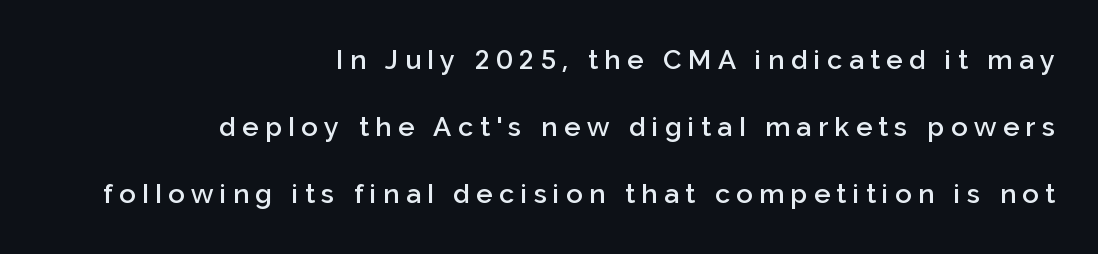
{"italic": "no", "bold": "semi", "underline": "no", "align": "right", "line_spacing": "loose", "line_spacing_ratio": 2.49, "letter_spacing": "wide", "letter_spacing_em": 0.24, "glyph_px": 27}
